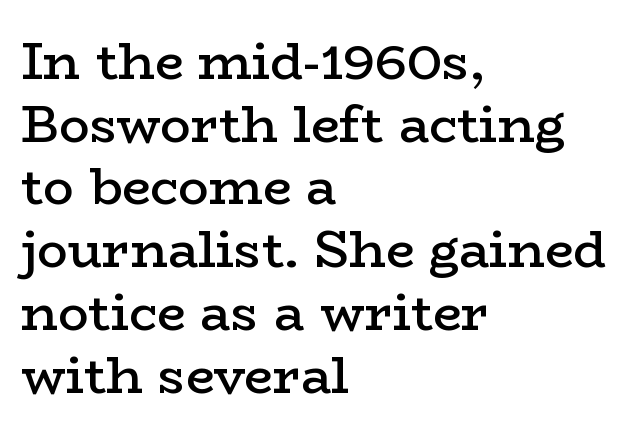
Quick note: underline off. Nothing unusual about the tracking: characters are spaced as the font intends. Upright lettering throughout. Proportional: the letters do not fall into vertical columns.
